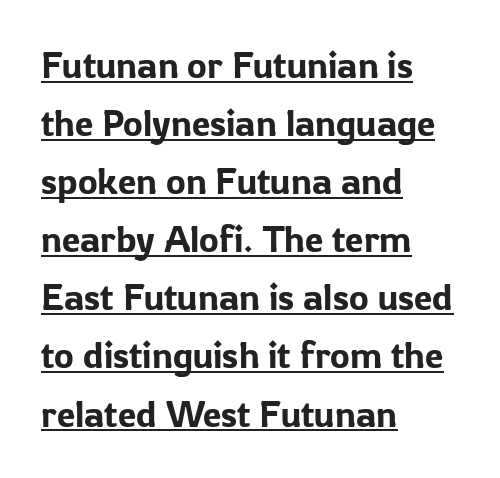
Varying glyph widths throughout — classic text-font behaviour. Designer's note — italics off, roman on. This sample carries an underscore along the baseline area. Horizontally, the lines are justified to the leading edge only.
